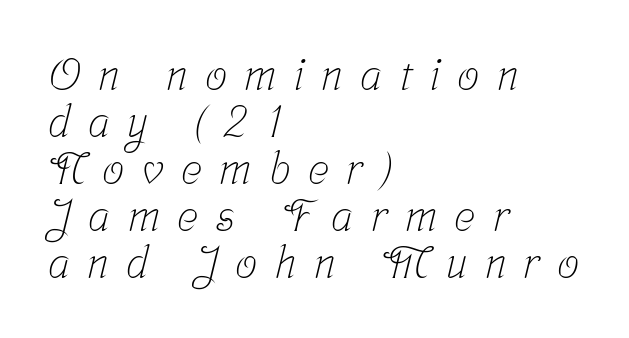
{"serif": "yes", "bold": "no", "weight": "light", "width": "condensed", "stroke_contrast": "low", "x_height": "medium", "monospaced": "no", "underline": "no", "align": "left", "line_spacing": "tight", "line_spacing_ratio": 1.07, "letter_spacing": "wide", "letter_spacing_em": 0.4, "glyph_px": 44}
